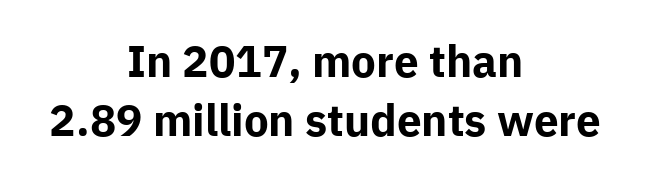
Q: Is the text bold? A: Yes.
Q: Is the text italic (slanted)? A: No, it is upright.
Q: Is the typeface a serif or a sans-serif typeface? A: Sans-serif.
Q: Is the text underlined? A: No.
Q: How is the paragraph aligned? A: Centered.
Q: Is the spacing between letters normal or unusually wide? A: Normal.
Q: Is the spacing between lines tight, normal or loose? A: Normal.
Q: Width (condensed, normal, or wide)? A: Normal.
Q: Stroke contrast? A: Low.
Q: x-height? A: Medium.
Q: Monospaced? A: No.
